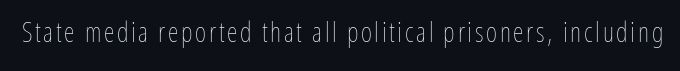
The space directly below the letters is spotless. The letters look calm and open, with moderate or lighter stems. Notice how the stems are strictly vertical — no italics here.
